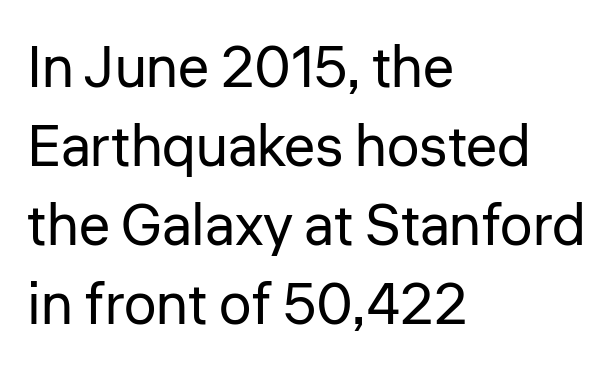
Q: Is the text bold? A: No.
Q: Is the text italic (slanted)? A: No, it is upright.
Q: Is the typeface a serif or a sans-serif typeface? A: Sans-serif.
Q: Is the text underlined? A: No.
Q: How is the paragraph aligned? A: Left-aligned.
Q: Is the spacing between letters normal or unusually wide? A: Normal.
Q: Is the spacing between lines tight, normal or loose? A: Normal.
Q: Width (condensed, normal, or wide)? A: Normal.
Q: Stroke contrast? A: Low.
Q: x-height? A: Medium.
Q: Monospaced? A: No.
